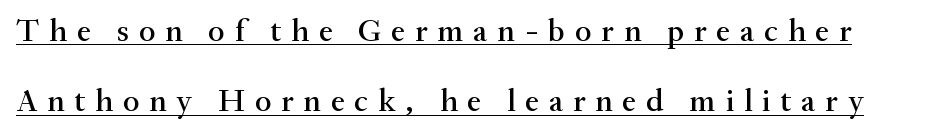
Honestly, the letter spacing is so wide it's the main thing you notice. Small tapered or slab feet sit at the stroke ends, so this counts as serif. Caption: lettering with a line underneath. Does the leading feel generous? Absolutely, it's lavish. Unlike italic type, these characters show no tilt at all. Do the characters align in a grid? No, the font is proportional.
